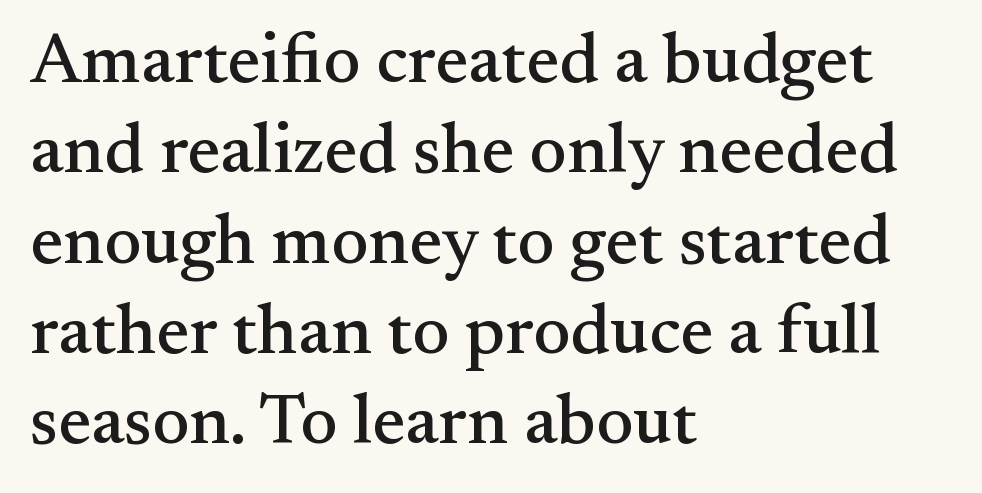
The image shows 70 px serif type, upright; set left-aligned, normal line spacing (1.29x), normal letter spacing, not underlined; medium stroke contrast and a small x-height.
